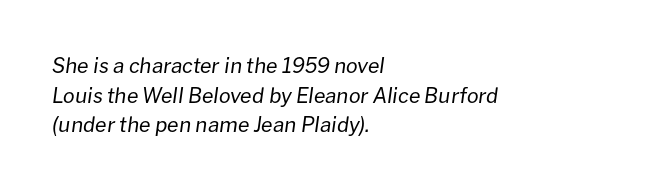
The rows are spaced the way most documents space them. No chunkiness to these letters — they're not bold. All the whitespace from short lines collects on the right. The words here are not underlined. Nobody touched the tracking dial on this one. Would a proofreader flag this as italicized? Yes.
